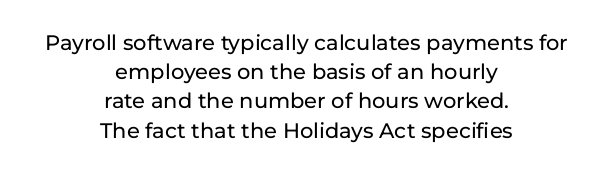
{"italic": "no", "underline": "no", "align": "center", "line_spacing": "normal", "line_spacing_ratio": 1.39, "letter_spacing": "normal", "letter_spacing_em": 0.0, "glyph_px": 21}
